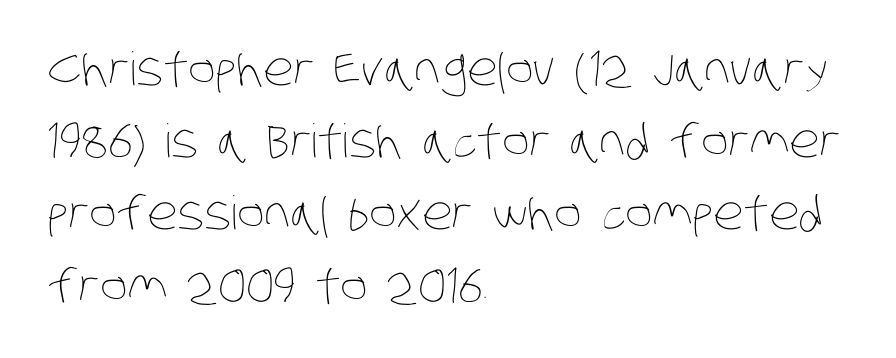
The image shows 46 px thin, condensed type; set left-aligned, normal line spacing (1.57x), normal letter spacing, not underlined; low stroke contrast and a large x-height.
